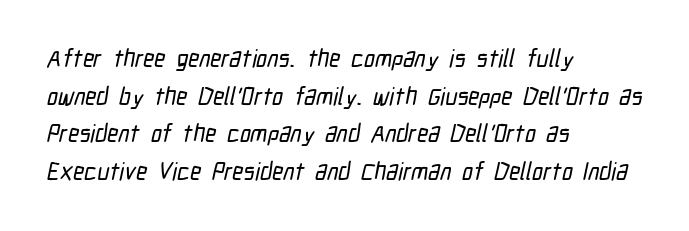
Each new line begins a customary step beneath the previous one. The tracking reads as untouched default to a designer's eye. The passage is arranged the way most books set body copy — flush left. This rendering features lettering with no underline.
